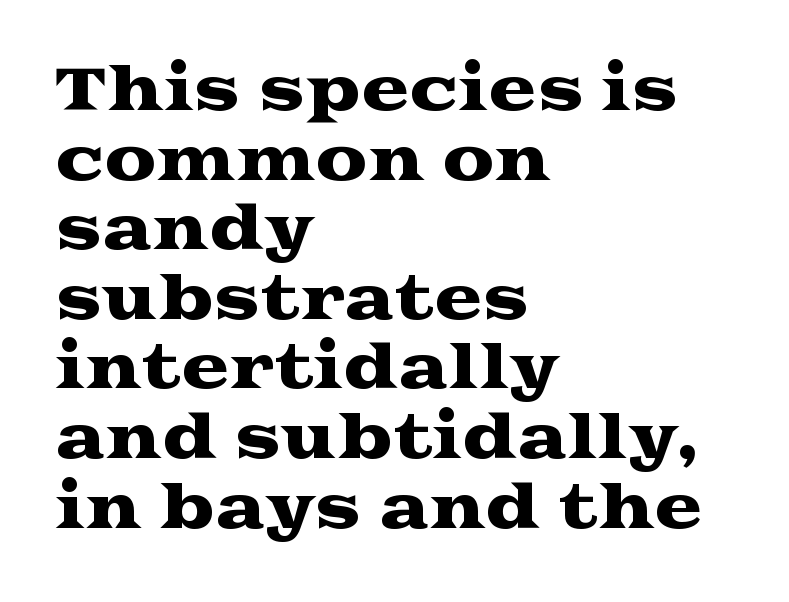
{"serif": "yes", "italic": "no", "width": "wide", "stroke_contrast": "medium", "x_height": "medium", "monospaced": "no", "underline": "no", "align": "left", "line_spacing_ratio": 1.2, "letter_spacing": "normal", "letter_spacing_em": 0.0, "glyph_px": 58}
